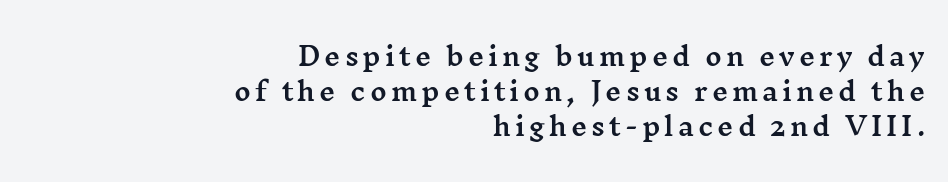
Unmarked baselines from the first word to the last. Tall strokes in this sample are plumb rather than angled. What's the leading like? Ordinary, nothing unusual. Horizontally, the lines are justified to the trailing edge only.
